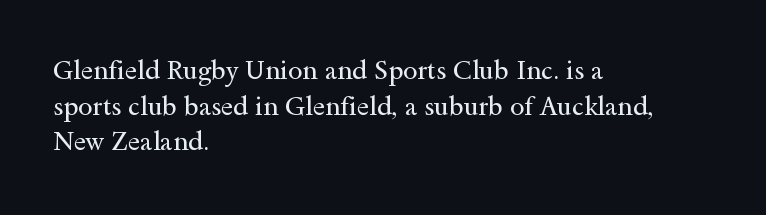
The image shows 26 px text type, upright; set left-aligned, normal line spacing (1.37x), normal letter spacing, not underlined.
